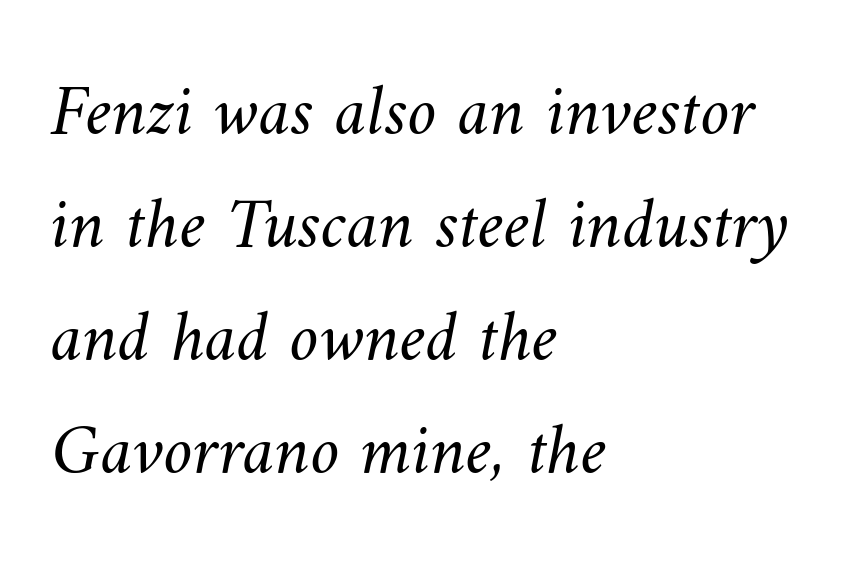
The image shows 73 px light type; set left-aligned, normal line spacing (1.55x), normal letter spacing, not underlined; medium stroke contrast and a small x-height.
